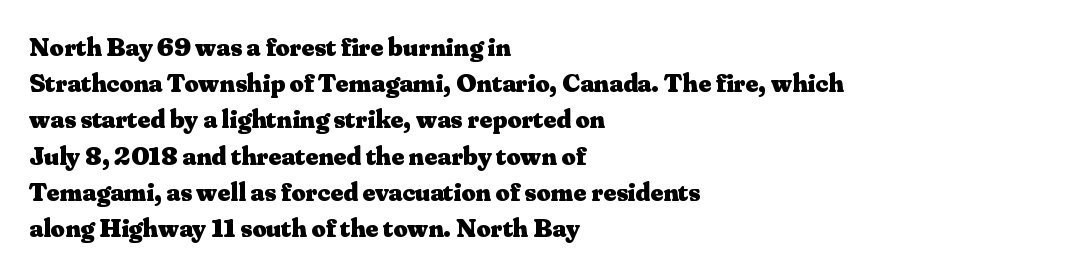
Q: Is the text bold? A: Yes.
Q: Is the text italic (slanted)? A: No, it is upright.
Q: Is the text underlined? A: No.
Q: How is the paragraph aligned? A: Left-aligned.
Q: Is the spacing between letters normal or unusually wide? A: Normal.
Q: Is the spacing between lines tight, normal or loose? A: Normal.
